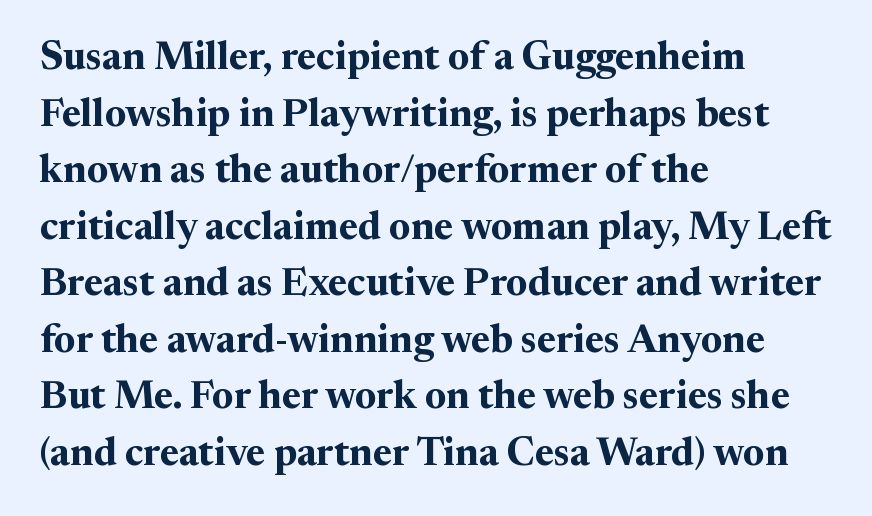
Q: Is the text bold? A: Yes.
Q: Is the text italic (slanted)? A: No, it is upright.
Q: Is the typeface a serif or a sans-serif typeface? A: Serif.
Q: Is the text underlined? A: No.
Q: How is the paragraph aligned? A: Left-aligned.
Q: Is the spacing between letters normal or unusually wide? A: Normal.
Q: Is the spacing between lines tight, normal or loose? A: Normal.
Q: Width (condensed, normal, or wide)? A: Normal.
Q: Stroke contrast? A: Medium.
Q: x-height? A: Medium.
Q: Monospaced? A: No.
